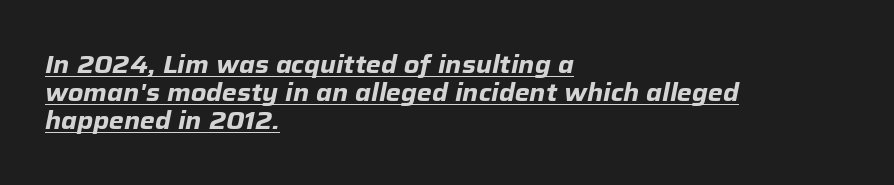
The image shows 24 px bold type, italic (leaning right); set left-aligned, line spacing 1.16x, normal letter spacing, underlined.
